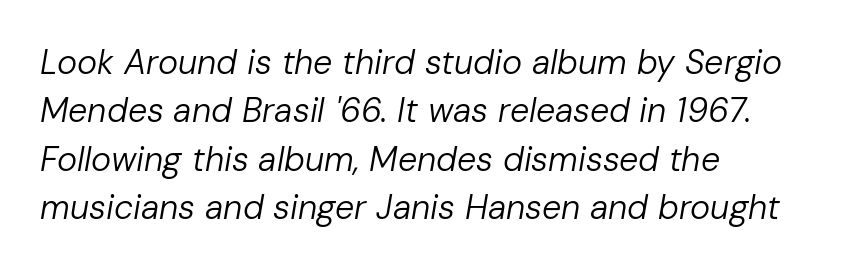
The image shows 34 px regular-weight type, italic (leaning right); set left-aligned, normal line spacing (1.42x), normal letter spacing, not underlined; low stroke contrast and a medium x-height.
